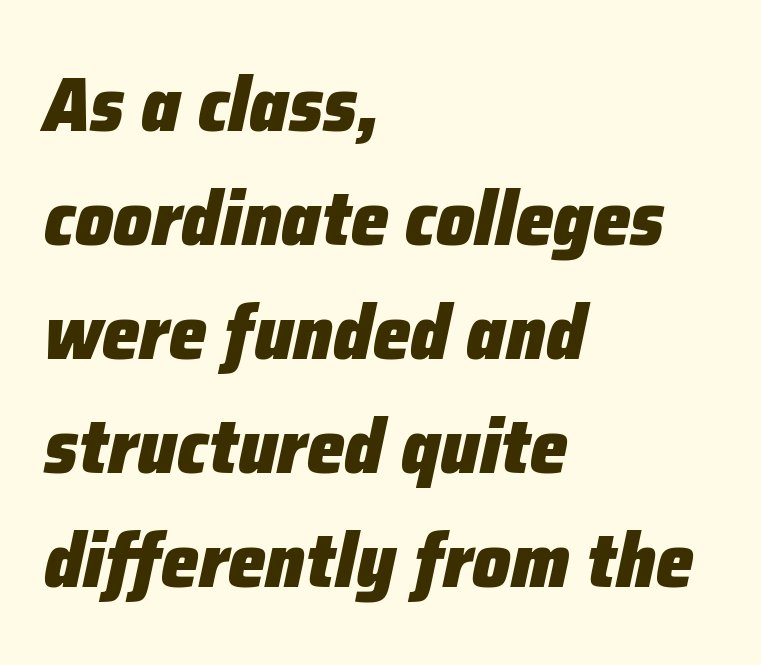
{"italic": "yes", "lean": "right", "slant_degrees": 12, "bold": "yes", "weight": "heavy", "width": "normal", "stroke_contrast": "low", "x_height": "medium", "monospaced": "no", "underline": "no", "align": "left", "line_spacing": "normal", "line_spacing_ratio": 1.5, "letter_spacing": "normal", "letter_spacing_em": 0.0, "glyph_px": 76}
